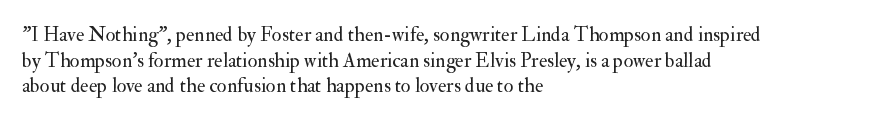
The image shows 20 px text type, upright; set left-aligned, normal line spacing (1.28x), normal letter spacing, not underlined.
